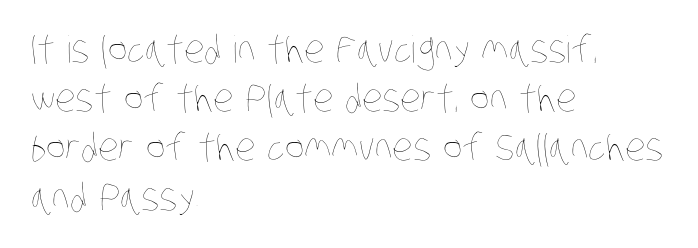
The image shows 37 px thin, condensed type; set left-aligned, normal line spacing (1.33x), normal letter spacing, not underlined; low stroke contrast and a large x-height.
